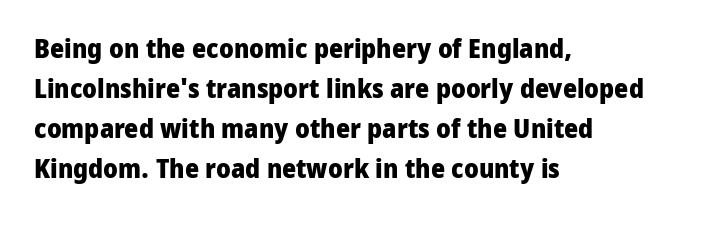
{"italic": "no", "bold": "yes", "underline": "no", "align": "left", "line_spacing": "normal", "line_spacing_ratio": 1.48, "letter_spacing": "normal", "letter_spacing_em": 0.0, "glyph_px": 27}
